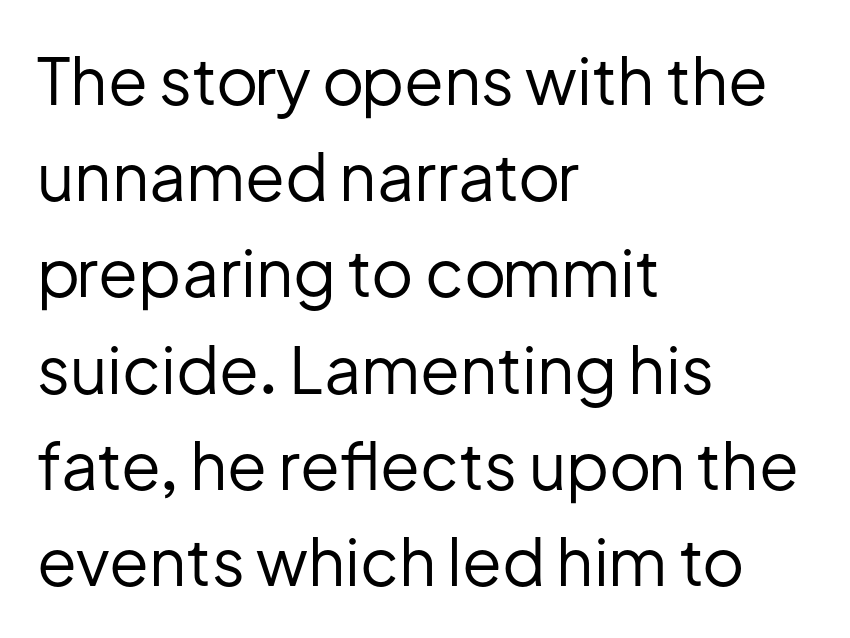
Q: Is the text bold? A: No.
Q: Is the text italic (slanted)? A: No, it is upright.
Q: Is the typeface a serif or a sans-serif typeface? A: Sans-serif.
Q: Is the text underlined? A: No.
Q: How is the paragraph aligned? A: Left-aligned.
Q: Is the spacing between letters normal or unusually wide? A: Normal.
Q: Is the spacing between lines tight, normal or loose? A: Normal.
Q: Width (condensed, normal, or wide)? A: Normal.
Q: Stroke contrast? A: Low.
Q: x-height? A: Medium.
Q: Monospaced? A: No.
